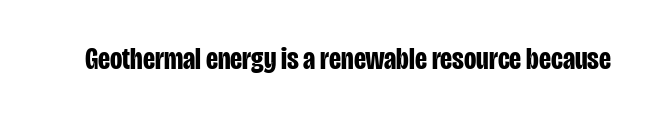
Q: Is the text bold? A: Yes.
Q: Is the text italic (slanted)? A: No, it is upright.
Q: Is the typeface a serif or a sans-serif typeface? A: Sans-serif.
Q: Is the text underlined? A: No.
Q: Is the spacing between letters normal or unusually wide? A: Normal.
Q: Width (condensed, normal, or wide)? A: Condensed.
Q: Stroke contrast? A: Low.
Q: x-height? A: Large.
Q: Monospaced? A: No.
